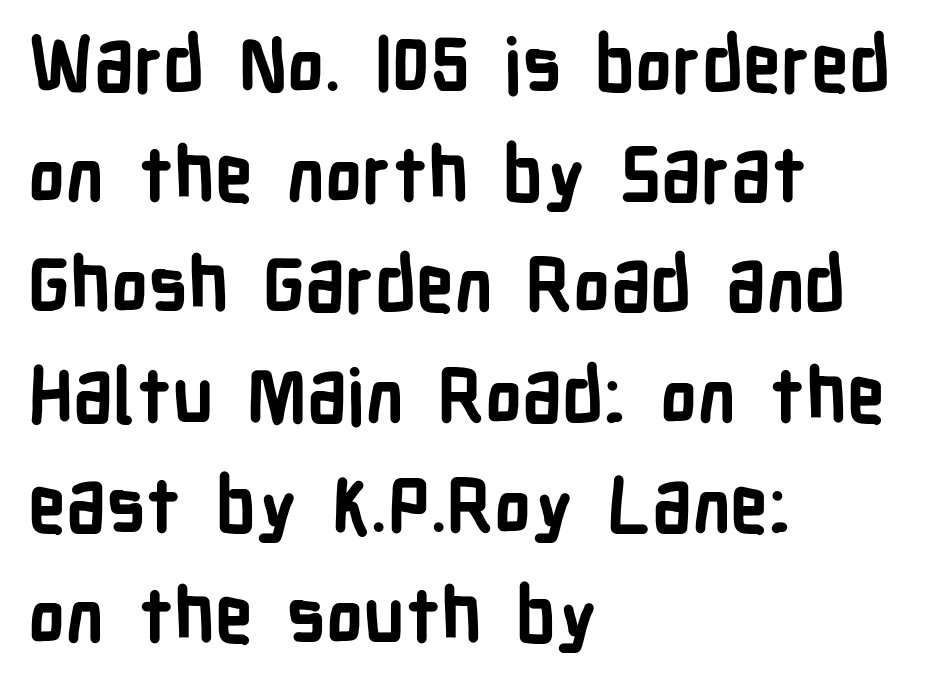
Q: Is the text bold? A: Yes.
Q: Is the text italic (slanted)? A: No, it is upright.
Q: Is the typeface a serif or a sans-serif typeface? A: Sans-serif.
Q: Is the text underlined? A: No.
Q: How is the paragraph aligned? A: Left-aligned.
Q: Is the spacing between letters normal or unusually wide? A: Normal.
Q: Is the spacing between lines tight, normal or loose? A: Normal.
Q: Width (condensed, normal, or wide)? A: Condensed.
Q: Stroke contrast? A: Low.
Q: x-height? A: Medium.
Q: Monospaced? A: No.
